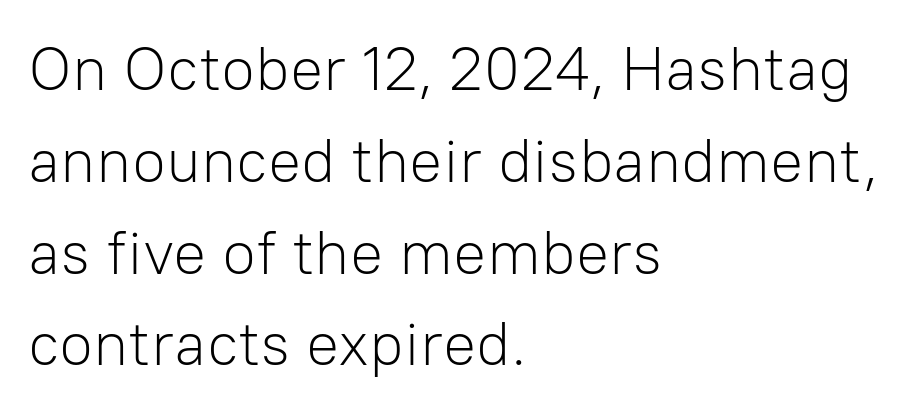
The image shows 62 px light sans-serif type, upright; set left-aligned, normal line spacing (1.48x), normal letter spacing, not underlined; low stroke contrast and a medium x-height.
